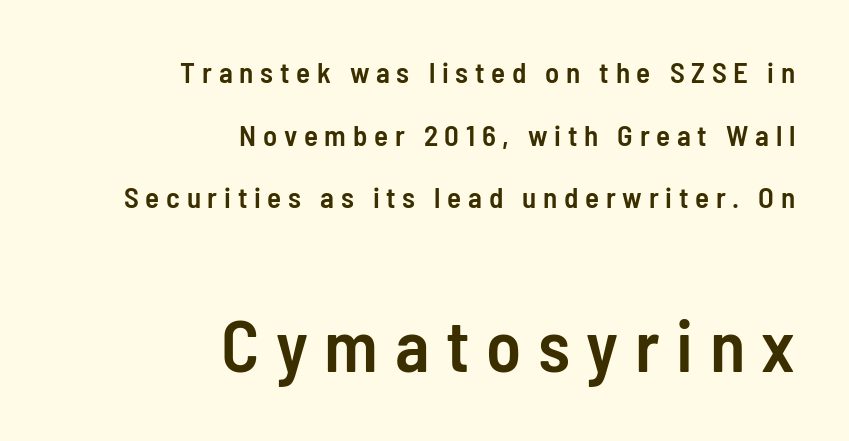
Spacing between characters has been opened up far beyond the box default. Top chunk: small. Bottom chunk: large. The specimen reads as upright at a glance. Visually the block forms a straight wall on the right and a jagged coastline on the left. Quick note: interline space is abundant. Check under the words: just untouched page.
